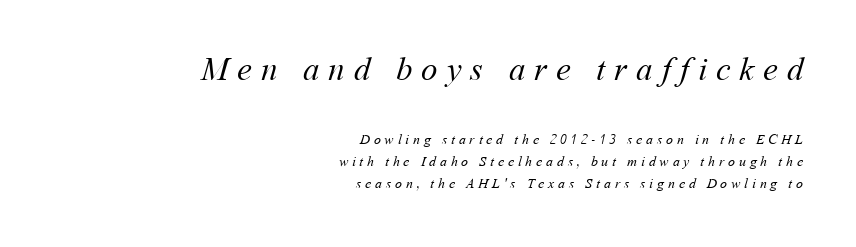
Q: Is the text bold? A: No.
Q: Is the text underlined? A: No.
Q: How is the paragraph aligned? A: Right-aligned.
Q: Is the spacing between letters normal or unusually wide? A: Unusually wide.
Q: Is the spacing between lines tight, normal or loose? A: Normal.
Q: Which block of text is set in a larger size, the first (top) or the second (bottom)? A: The first (top) one.
Q: Width (condensed, normal, or wide)? A: Normal.
Q: Stroke contrast? A: Medium.
Q: x-height? A: Medium.
Q: Monospaced? A: No.
